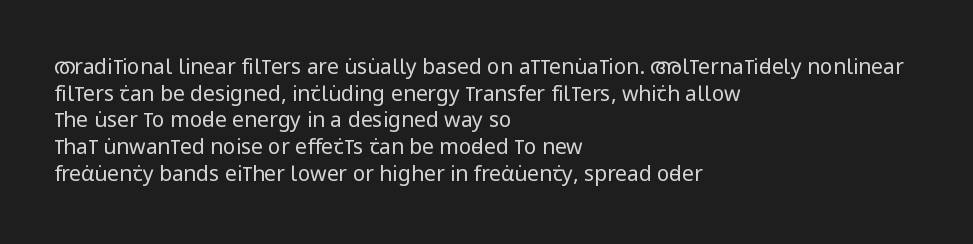
Summary of weight: not heavy and not bold. The vertical gap from one line to the next is medium. The type is set solid horizontally, with unmodified tracking. No italicization has been applied; the sample stays upright. The paragraph shown leans on its left margin. The gap between lines stays unmarked.
